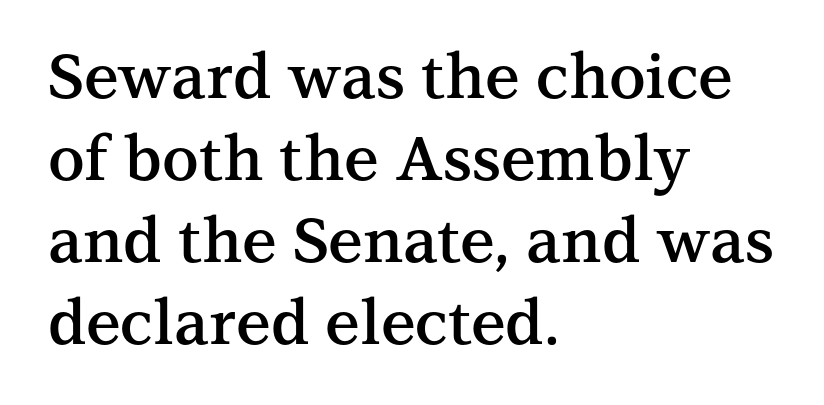
{"serif": "yes", "italic": "no", "bold": "semi", "weight": "semibold", "width": "normal", "stroke_contrast": "medium", "x_height": "medium", "monospaced": "no", "underline": "no", "align": "left", "line_spacing": "normal", "line_spacing_ratio": 1.32, "letter_spacing": "normal", "letter_spacing_em": 0.0, "glyph_px": 62}
